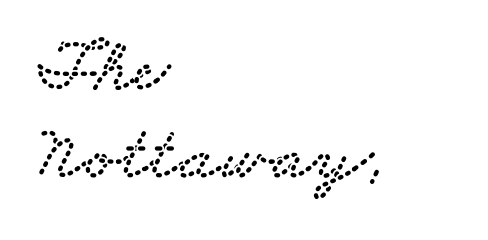
Q: Is the typeface a serif or a sans-serif typeface? A: Serif.
Q: Is the text underlined? A: No.
Q: How is the paragraph aligned? A: Left-aligned.
Q: Is the spacing between letters normal or unusually wide? A: Normal.
Q: Is the spacing between lines tight, normal or loose? A: Tight.
Q: Width (condensed, normal, or wide)? A: Wide.
Q: Stroke contrast? A: Low.
Q: x-height? A: Small.
Q: Monospaced? A: No.
